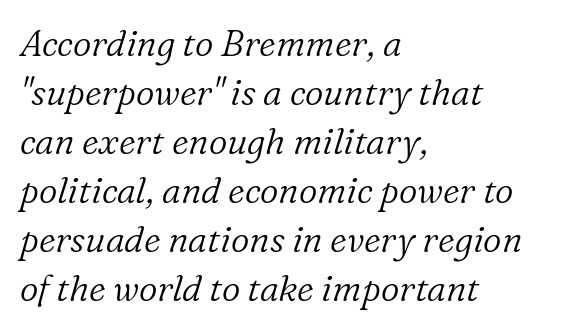
The image shows 36 px light serif type, italic (leaning right); set left-aligned, normal line spacing (1.36x), normal letter spacing, not underlined; low stroke contrast and a medium x-height.
